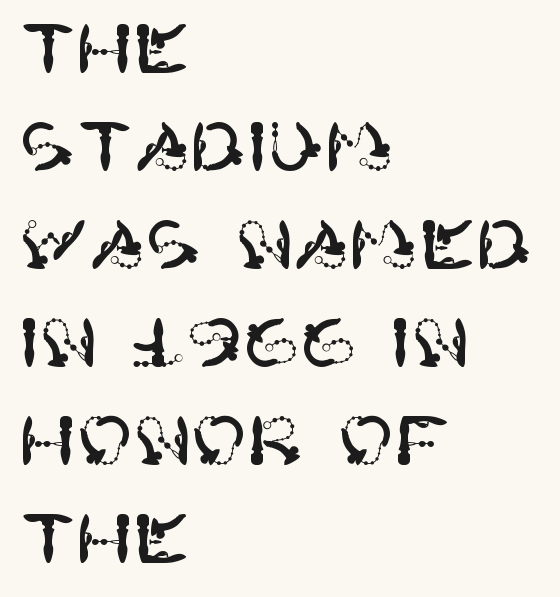
The image shows 68 px sans-serif type, upright; set left-aligned, normal line spacing (1.44x), normal letter spacing, not underlined; high stroke contrast and a large x-height.
